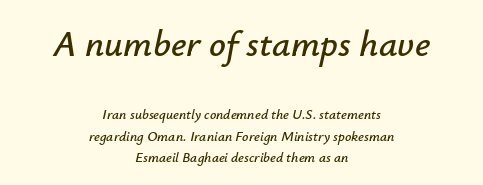
The image shows 37 px text type, italic (leaning right); set centered, normal line spacing (1.55x), normal letter spacing, not underlined; the first (top) block is 2.64x larger; low stroke contrast and a small x-height.
